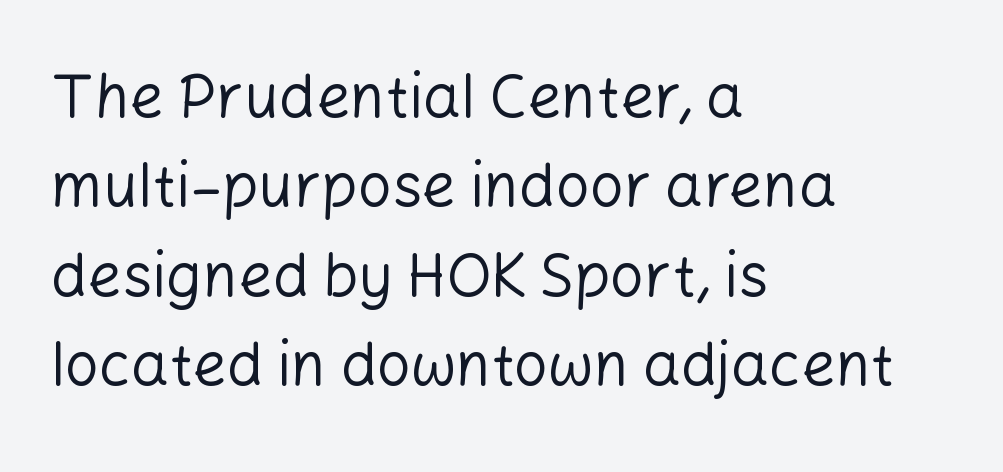
{"serif": "no", "italic": "no", "bold": "no", "weight": "regular", "width": "normal", "stroke_contrast": "low", "x_height": "medium", "monospaced": "no", "underline": "no", "align": "left", "line_spacing": "normal", "line_spacing_ratio": 1.49, "letter_spacing": "normal", "letter_spacing_em": 0.0, "glyph_px": 60}
